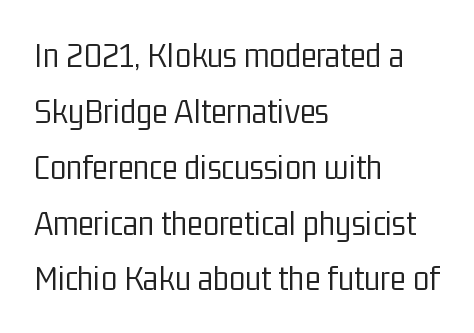
These lines keep a tight, regular rhythm from letter to letter. Each new line begins a customary step beneath the previous one. Varying glyph widths throughout — classic text-font behaviour. Every character sits straight up, as roman type does. Is this a sans? Yes — the strokes have no serifs.
